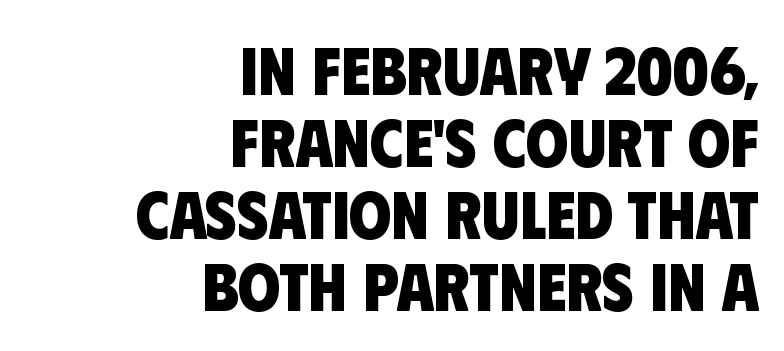
{"serif": "no", "bold": "yes", "weight": "heavy", "width": "condensed", "stroke_contrast": "low", "x_height": "large", "monospaced": "no", "underline": "no", "align": "right", "line_spacing": "tight", "line_spacing_ratio": 1.06, "letter_spacing": "normal", "letter_spacing_em": 0.0, "glyph_px": 68}
